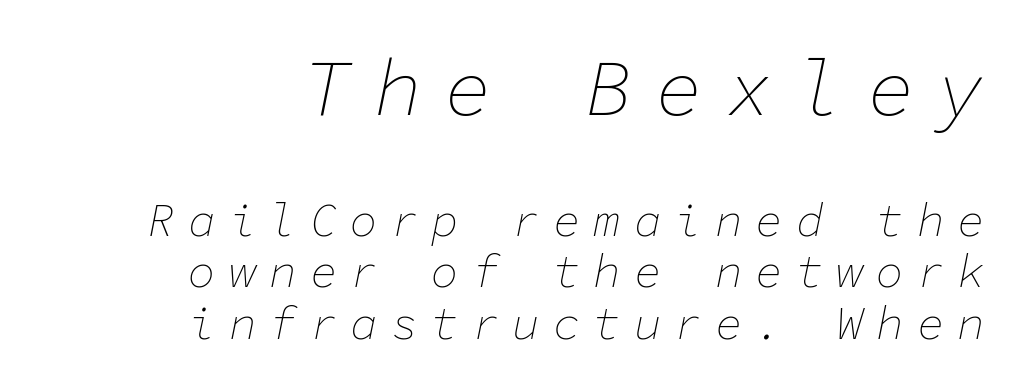
The image shows 80 px thin type, italic (leaning right), monospaced; set right-aligned, tight line spacing (1.12x), unusually wide letter spacing (+0.28 em), not underlined; the first (top) block is 1.74x larger; low stroke contrast and a medium x-height.
